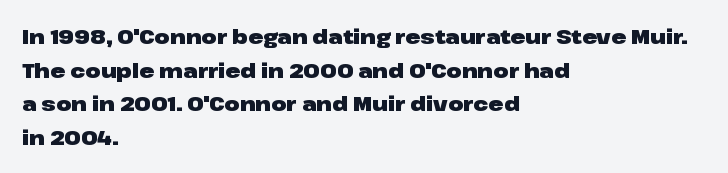
{"italic": "no", "bold": "yes", "underline": "no", "align": "left", "line_spacing": "normal", "line_spacing_ratio": 1.68, "letter_spacing": "normal", "letter_spacing_em": 0.0, "glyph_px": 20}
